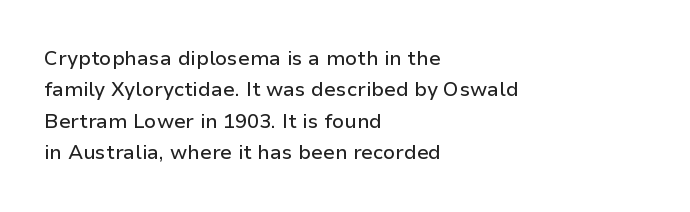
The image shows 20 px text type, upright; set left-aligned, normal line spacing (1.57x), normal letter spacing, not underlined.
